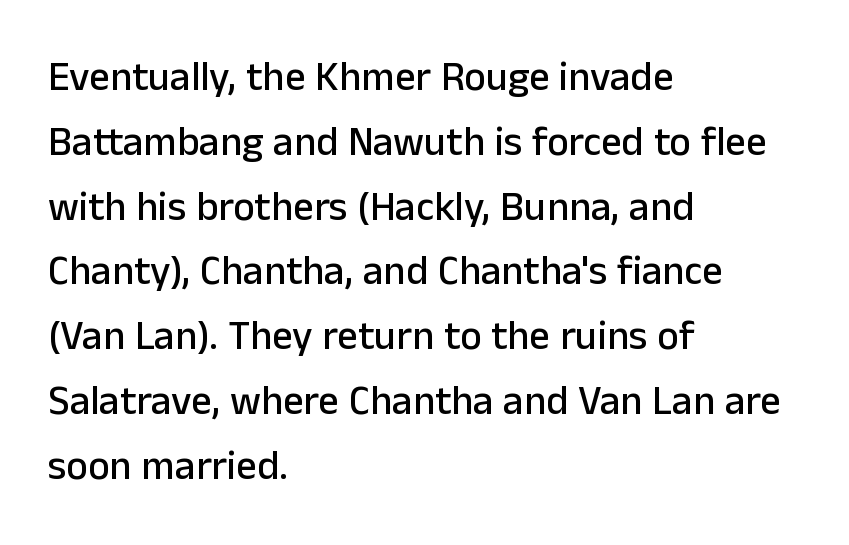
{"serif": "no", "italic": "no", "width": "normal", "stroke_contrast": "low", "x_height": "medium", "monospaced": "no", "underline": "no", "align": "left", "line_spacing": "normal", "line_spacing_ratio": 1.58, "letter_spacing": "normal", "letter_spacing_em": 0.0, "glyph_px": 41}
